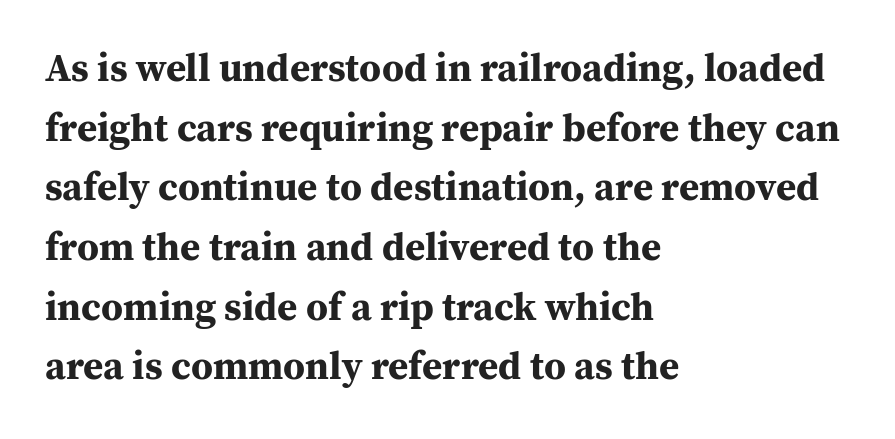
The letters carry serifs — small finishing strokes at the ends of their stems. Typeset ragged right — the left edge is the straight one. A normal amount of white space separates one row of letters from the next. Does extra space separate the letters? No, they use regular spacing. The letters stand upright; this is a roman face.
